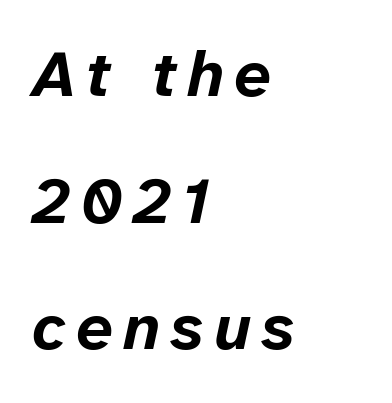
{"italic": "yes", "lean": "right", "slant_degrees": 12, "bold": "yes", "weight": "bold", "width": "normal", "stroke_contrast": "low", "x_height": "medium", "monospaced": "no", "underline": "no", "align": "left", "line_spacing": "loose", "line_spacing_ratio": 1.95, "glyph_px": 65}
